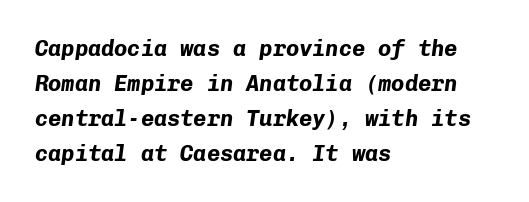
The image shows 22 px bold type, italic (leaning right); set left-aligned, normal line spacing (1.59x), normal letter spacing, not underlined.
